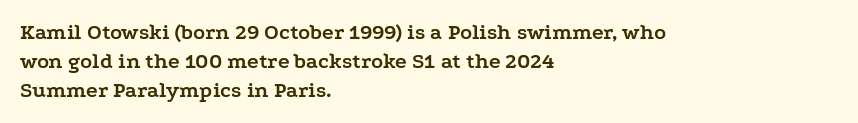
The rows are spaced the way most documents space them. Its strokes are broad and dark, the hallmark of bold type. Posture: upright roman. A bare baseline throughout the passage.
